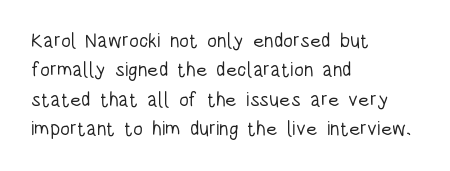
{"italic": "no", "bold": "no", "underline": "no", "align": "left", "line_spacing": "normal", "line_spacing_ratio": 1.47, "letter_spacing": "normal", "letter_spacing_em": 0.0, "glyph_px": 20}
